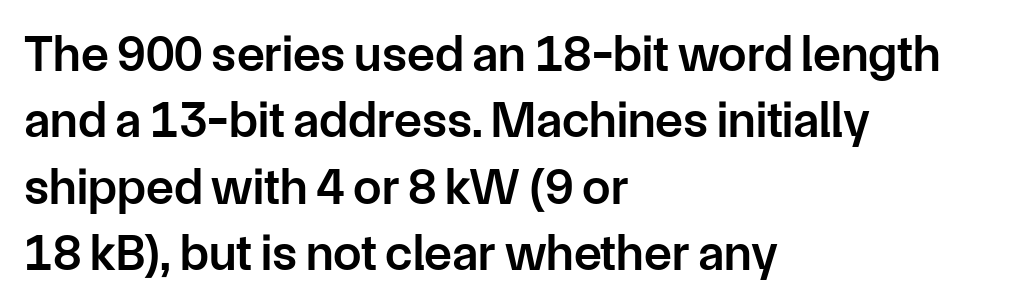
{"serif": "no", "italic": "no", "bold": "semi", "weight": "semibold", "width": "normal", "stroke_contrast": "low", "x_height": "medium", "monospaced": "no", "underline": "no", "align": "left", "line_spacing": "normal", "line_spacing_ratio": 1.3, "letter_spacing": "normal", "letter_spacing_em": 0.0, "glyph_px": 51}
